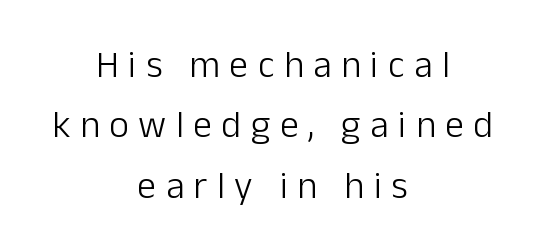
{"serif": "no", "italic": "no", "bold": "no", "weight": "light", "width": "normal", "stroke_contrast": "low", "x_height": "medium", "monospaced": "no", "underline": "no", "align": "center", "line_spacing": "normal", "line_spacing_ratio": 1.59, "letter_spacing": "wide", "letter_spacing_em": 0.25, "glyph_px": 38}
